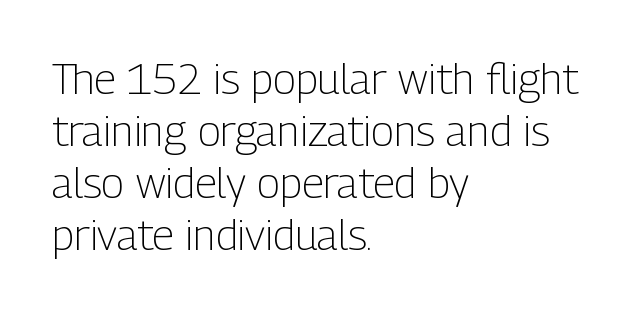
The image shows 43 px light, condensed sans-serif type, upright; set left-aligned, line spacing 1.21x, normal letter spacing, not underlined; low stroke contrast and a medium x-height.
